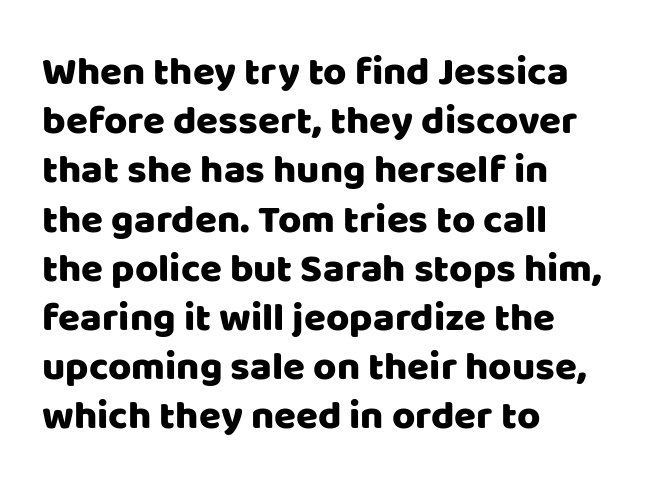
{"serif": "no", "italic": "no", "width": "normal", "stroke_contrast": "low", "x_height": "large", "monospaced": "no", "underline": "no", "align": "left", "line_spacing_ratio": 1.23, "letter_spacing": "normal", "letter_spacing_em": 0.0, "glyph_px": 40}
